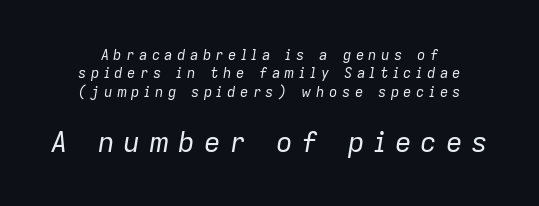
{"italic": "yes", "lean": "right", "slant_degrees": 9, "bold": "no", "weight": "regular", "width": "normal", "stroke_contrast": "low", "x_height": "medium", "monospaced": "no", "underline": "no", "line_spacing": "normal", "line_spacing_ratio": 1.32, "letter_spacing": "wide", "letter_spacing_em": 0.31, "larger_block": "second", "size_ratio": 2.0, "glyph_px": 28}
